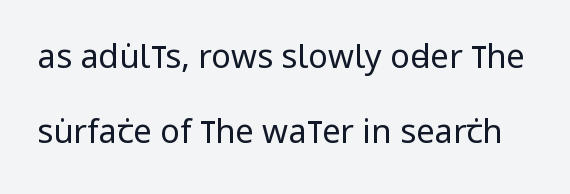
Q: Is the text bold? A: No.
Q: Is the text italic (slanted)? A: No, it is upright.
Q: Is the typeface a serif or a sans-serif typeface? A: Sans-serif.
Q: Is the text underlined? A: No.
Q: Is the spacing between letters normal or unusually wide? A: Normal.
Q: Is the spacing between lines tight, normal or loose? A: Loose.
Q: Width (condensed, normal, or wide)? A: Condensed.
Q: Stroke contrast? A: Low.
Q: x-height? A: Large.
Q: Monospaced? A: No.
